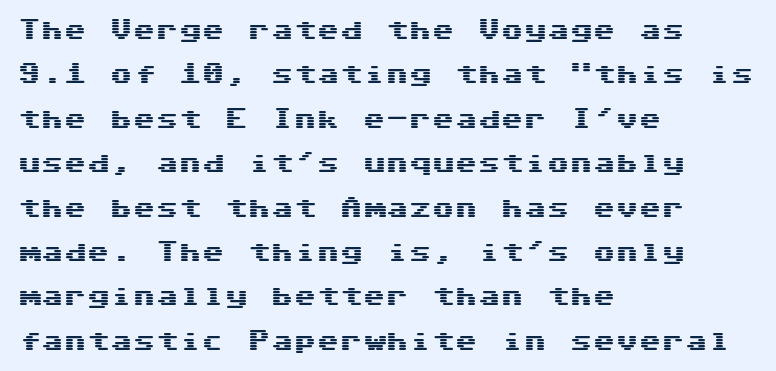
Q: Is the text italic (slanted)? A: No, it is upright.
Q: Is the text underlined? A: No.
Q: How is the paragraph aligned? A: Left-aligned.
Q: Is the spacing between letters normal or unusually wide? A: Normal.
Q: Is the spacing between lines tight, normal or loose? A: Loose.
